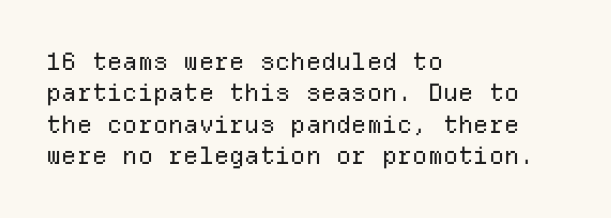
{"italic": "no", "bold": "no", "underline": "no", "align": "left", "line_spacing": "normal", "line_spacing_ratio": 1.31, "letter_spacing": "normal", "letter_spacing_em": 0.0, "glyph_px": 24}
